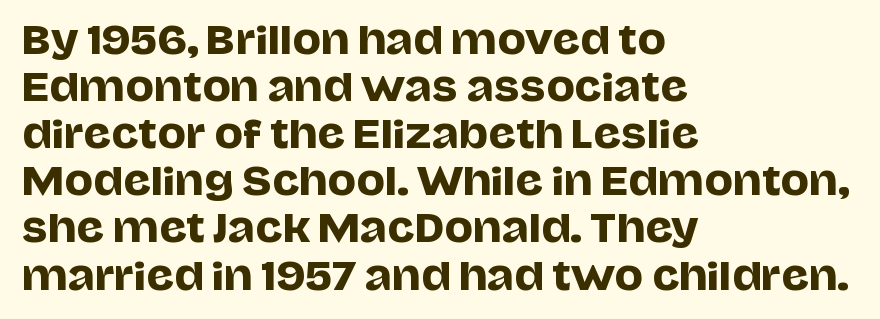
{"serif": "no", "italic": "no", "width": "normal", "stroke_contrast": "low", "x_height": "large", "monospaced": "no", "underline": "no", "align": "left", "line_spacing_ratio": 1.24, "letter_spacing": "normal", "letter_spacing_em": 0.0, "glyph_px": 38}
